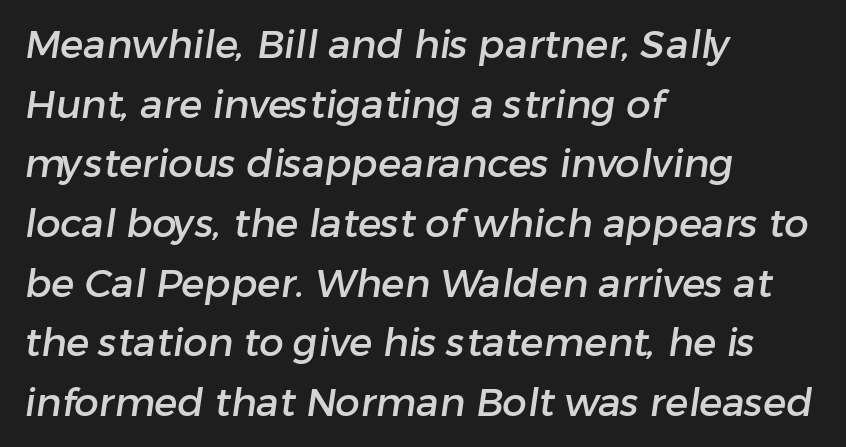
Q: Is the typeface a serif or a sans-serif typeface? A: Sans-serif.
Q: Is the text underlined? A: No.
Q: How is the paragraph aligned? A: Left-aligned.
Q: Is the spacing between letters normal or unusually wide? A: Normal.
Q: Is the spacing between lines tight, normal or loose? A: Normal.
Q: Width (condensed, normal, or wide)? A: Normal.
Q: Stroke contrast? A: Low.
Q: x-height? A: Medium.
Q: Monospaced? A: No.
